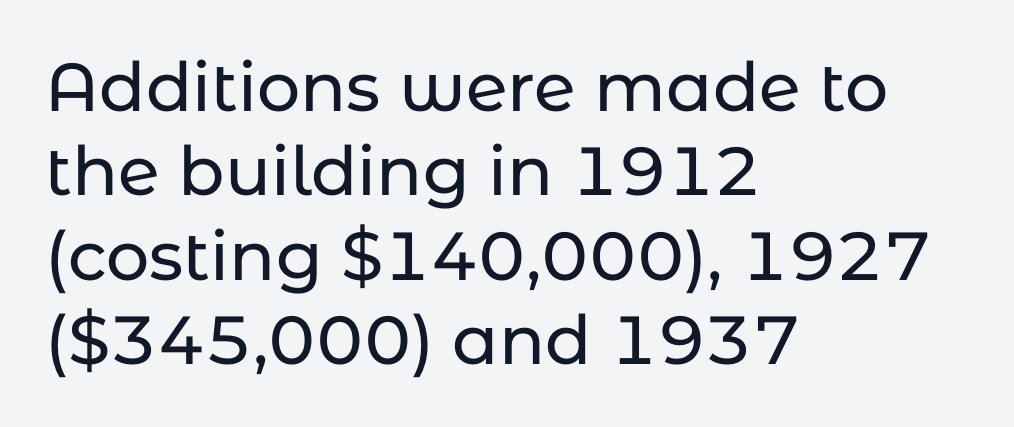
The image shows 68 px sans-serif type, upright; set left-aligned, line spacing 1.24x, normal letter spacing, not underlined; low stroke contrast and a medium x-height.
